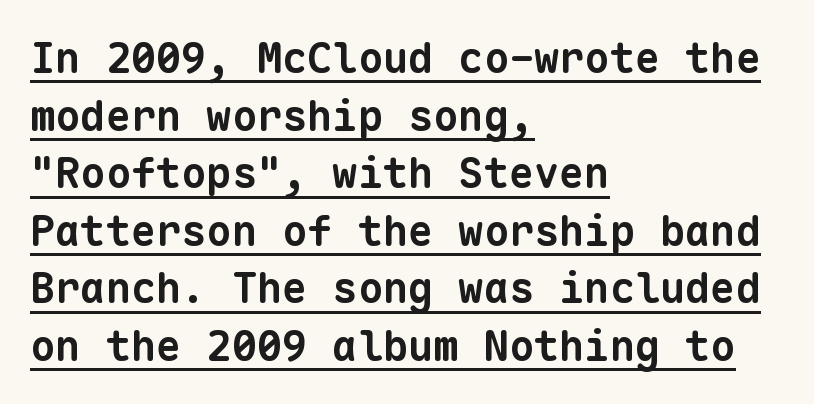
The image shows 42 px bold sans-serif type, monospaced; set left-aligned, normal line spacing (1.37x), normal letter spacing, underlined; low stroke contrast and a medium x-height.
